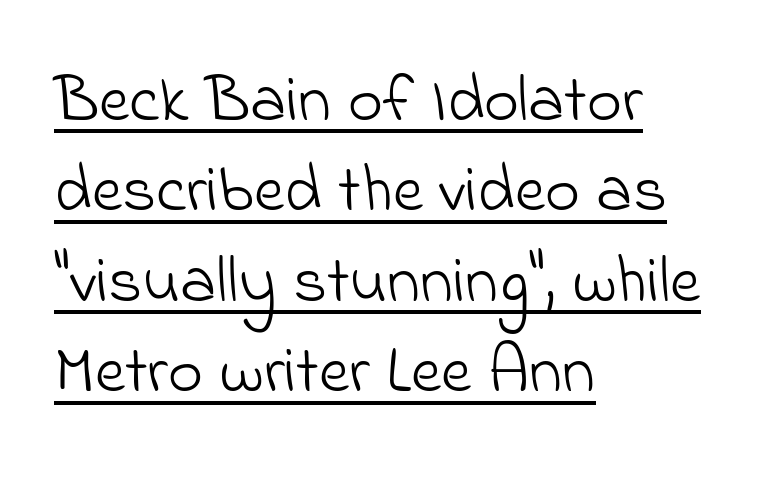
The image shows 67 px light sans-serif type; set left-aligned, normal line spacing (1.35x), normal letter spacing, underlined; low stroke contrast and a small x-height.
